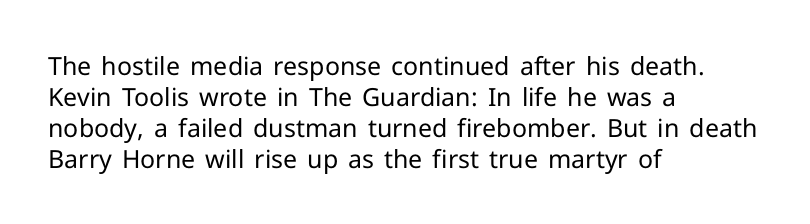
A light-to-regular cut is what we see here. Clear beneath every line of the passage. Vertical strokes here are truly vertical. The passage shown has conventional tracking throughout. Leftover space on each line is placed entirely after the last word.
